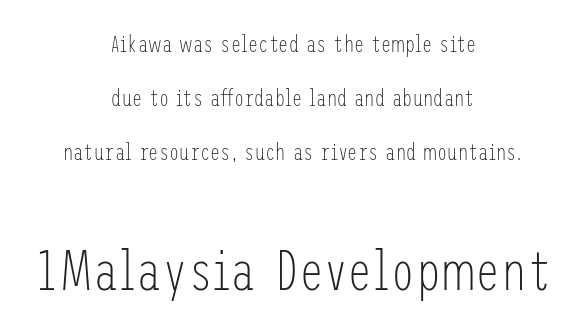
The image shows 57 px light, condensed sans-serif type, upright; set centered, loose line spacing (2.34x), normal letter spacing, not underlined; the second (bottom) block is 2.48x larger; low stroke contrast and a medium x-height.
